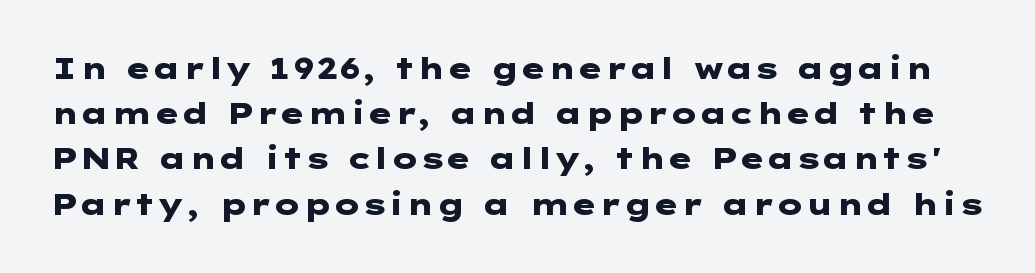
Q: Is the text bold? A: Yes.
Q: Is the text italic (slanted)? A: No, it is upright.
Q: Is the typeface a serif or a sans-serif typeface? A: Sans-serif.
Q: Is the text underlined? A: No.
Q: Is the spacing between letters normal or unusually wide? A: Normal.
Q: Is the spacing between lines tight, normal or loose? A: Normal.
Q: Width (condensed, normal, or wide)? A: Wide.
Q: Stroke contrast? A: Low.
Q: x-height? A: Medium.
